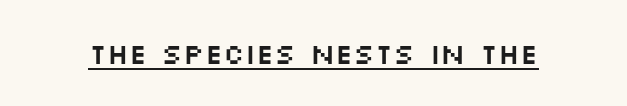
Q: Is the text italic (slanted)? A: No, it is upright.
Q: Is the typeface a serif or a sans-serif typeface? A: Sans-serif.
Q: Is the text underlined? A: Yes.
Q: Is the spacing between letters normal or unusually wide? A: Normal.
Q: Width (condensed, normal, or wide)? A: Wide.
Q: Stroke contrast? A: Medium.
Q: x-height? A: Large.
Q: Monospaced? A: No.
